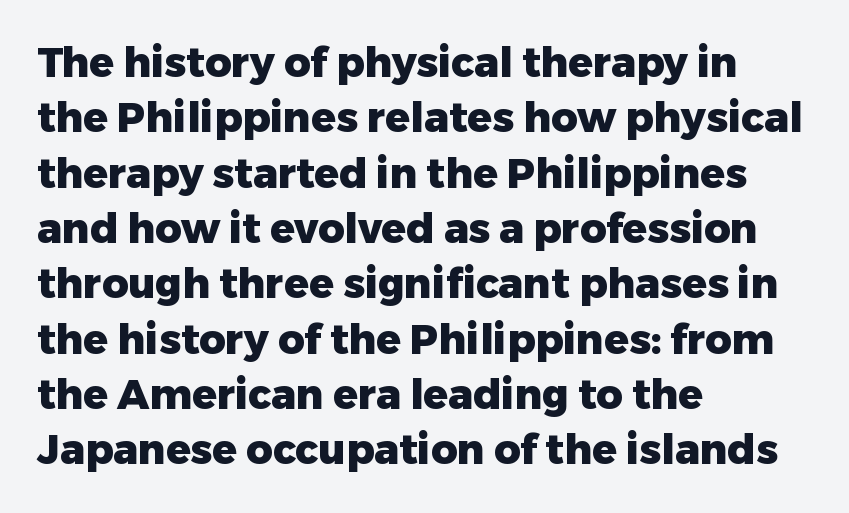
Q: Is the text bold? A: Yes.
Q: Is the text italic (slanted)? A: No, it is upright.
Q: Is the typeface a serif or a sans-serif typeface? A: Sans-serif.
Q: Is the text underlined? A: No.
Q: How is the paragraph aligned? A: Left-aligned.
Q: Is the spacing between letters normal or unusually wide? A: Normal.
Q: Is the spacing between lines tight, normal or loose? A: Normal.
Q: Width (condensed, normal, or wide)? A: Normal.
Q: Stroke contrast? A: Low.
Q: x-height? A: Medium.
Q: Monospaced? A: No.
